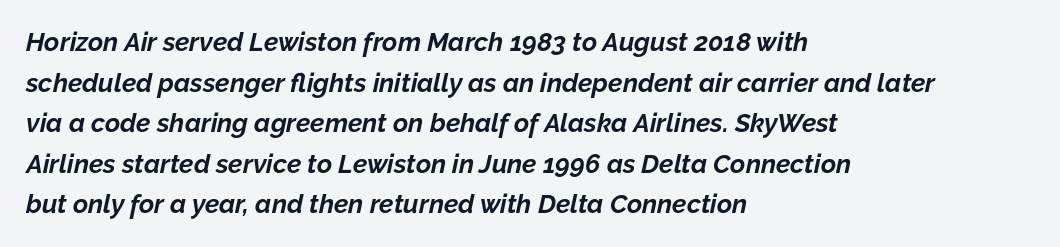
The image shows 26 px bold type, italic (leaning right); set left-aligned, normal line spacing (1.56x), normal letter spacing, not underlined.
